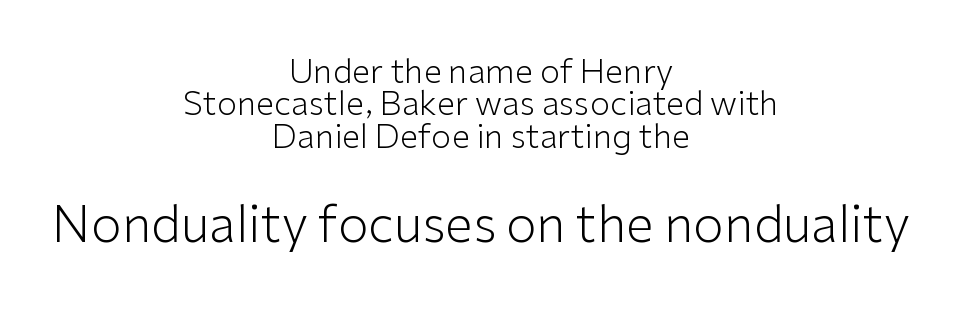
Q: Is the text bold? A: No.
Q: Is the text italic (slanted)? A: No, it is upright.
Q: Is the typeface a serif or a sans-serif typeface? A: Sans-serif.
Q: Is the text underlined? A: No.
Q: How is the paragraph aligned? A: Centered.
Q: Is the spacing between letters normal or unusually wide? A: Normal.
Q: Is the spacing between lines tight, normal or loose? A: Tight.
Q: Which block of text is set in a larger size, the first (top) or the second (bottom)? A: The second (bottom) one.
Q: Width (condensed, normal, or wide)? A: Normal.
Q: Stroke contrast? A: Low.
Q: x-height? A: Medium.
Q: Monospaced? A: No.
